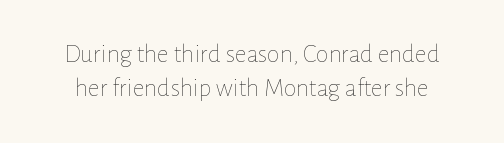
{"italic": "no", "bold": "no", "underline": "no", "line_spacing": "normal", "line_spacing_ratio": 1.29, "letter_spacing": "normal", "letter_spacing_em": 0.0, "glyph_px": 26}
